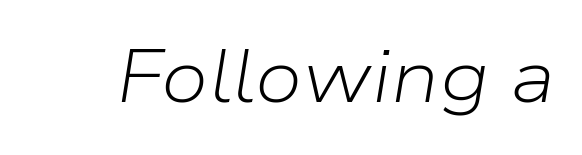
{"italic": "yes", "lean": "right", "slant_degrees": 9, "bold": "no", "weight": "light", "width": "normal", "stroke_contrast": "low", "x_height": "medium", "monospaced": "no", "underline": "no", "letter_spacing": "normal", "letter_spacing_em": 0.0, "glyph_px": 75}
